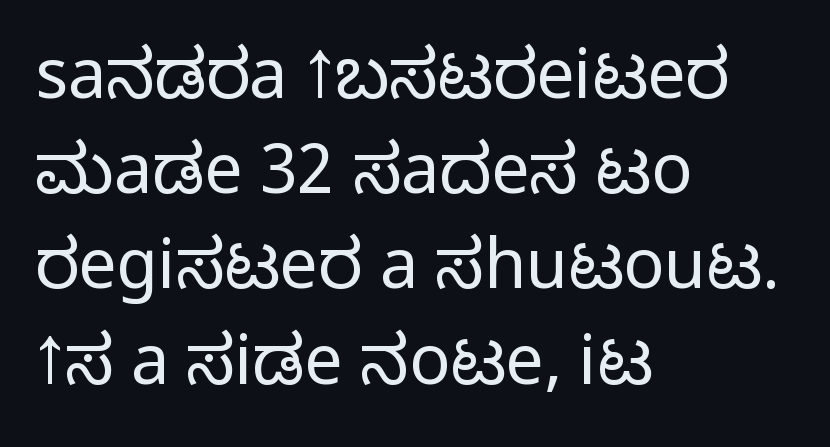
Q: Is the text italic (slanted)? A: No, it is upright.
Q: Is the typeface a serif or a sans-serif typeface? A: Sans-serif.
Q: Is the text underlined? A: No.
Q: How is the paragraph aligned? A: Left-aligned.
Q: Is the spacing between letters normal or unusually wide? A: Normal.
Q: Is the spacing between lines tight, normal or loose? A: Normal.
Q: Width (condensed, normal, or wide)? A: Condensed.
Q: Stroke contrast? A: Medium.
Q: Monospaced? A: No.
